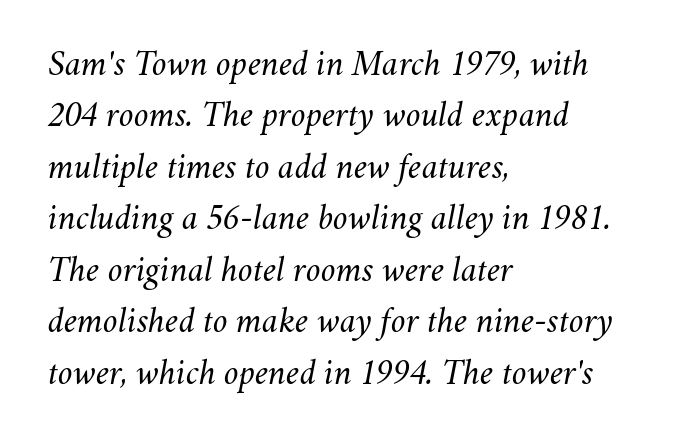
The compositor pushed each line to the left boundary. The designer left line spacing at the default. The space beneath each line is pristine and unruled. Proportional: the letters do not fall into vertical columns.
